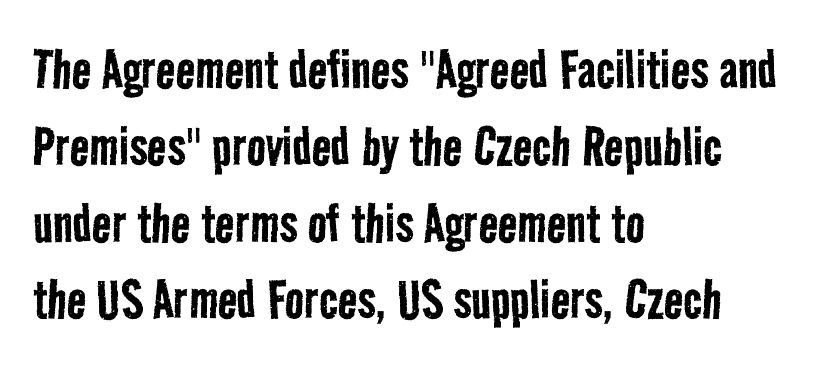
{"serif": "no", "bold": "no", "weight": "regular", "width": "condensed", "stroke_contrast": "low", "x_height": "medium", "monospaced": "no", "underline": "no", "align": "left", "line_spacing_ratio": 1.2, "letter_spacing": "normal", "letter_spacing_em": 0.0, "glyph_px": 64}
